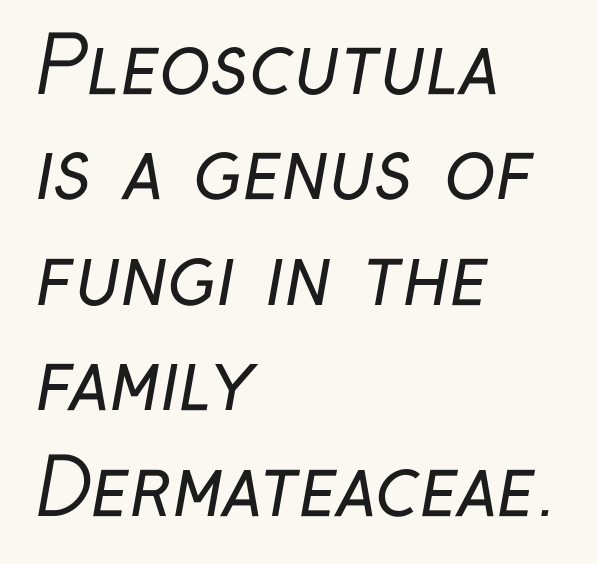
{"serif": "no", "bold": "no", "weight": "regular", "width": "condensed", "stroke_contrast": "low", "x_height": "medium", "monospaced": "no", "underline": "no", "align": "left", "line_spacing": "normal", "line_spacing_ratio": 1.37, "letter_spacing": "normal", "letter_spacing_em": 0.0, "glyph_px": 77}
